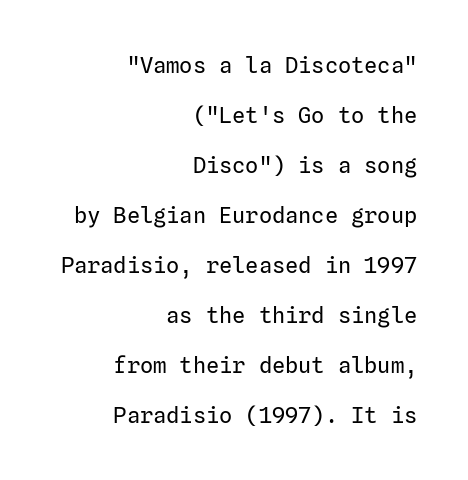
The weight tops out at a normal text grade. Alignment: flush right. Posture: vertical. Just letters on the line, the space beneath them empty. You could call the tracking neutral — neither tight nor loose.
